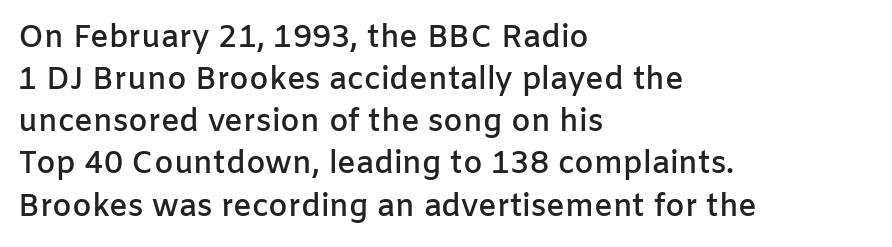
The image shows 31 px semibold sans-serif type, upright; set left-aligned, normal line spacing (1.36x), normal letter spacing, not underlined; low stroke contrast and a medium x-height.
